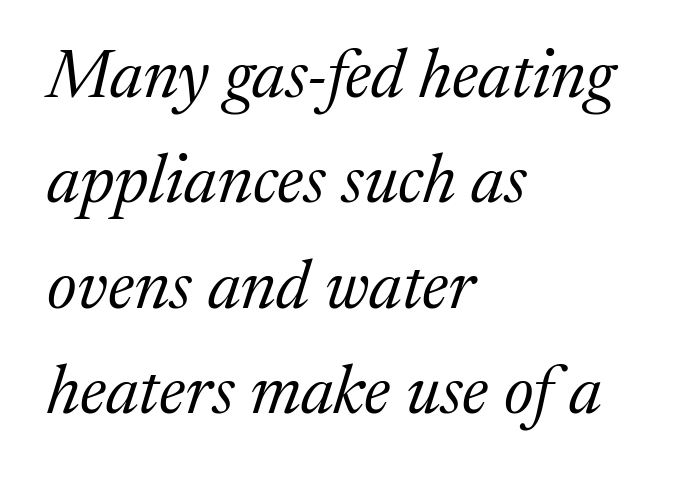
A typesetter would call this proportional, since set widths differ per character. Quick note: interline space is typical. Descenders are the only things crossing below the line. Old-style or modern, the face here clearly has serifs. Students, note that the glyphs here touch the page at normal intervals.
